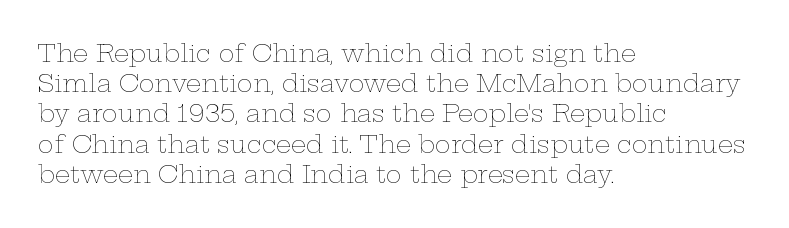
The image shows 24 px text type, upright; set left-aligned, normal line spacing (1.26x), normal letter spacing, not underlined.
